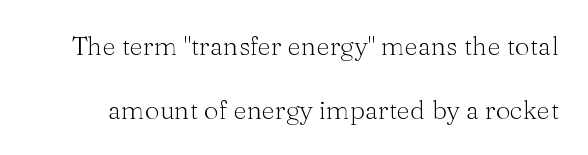
{"italic": "no", "bold": "no", "underline": "no", "line_spacing": "loose", "line_spacing_ratio": 2.45, "letter_spacing": "normal", "letter_spacing_em": 0.0, "glyph_px": 26}
